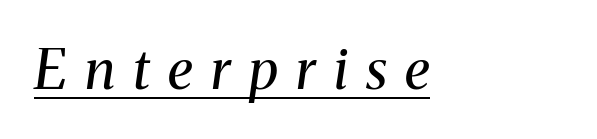
{"serif": "yes", "italic": "yes", "lean": "right", "slant_degrees": 8, "bold": "no", "weight": "regular", "width": "normal", "stroke_contrast": "medium", "x_height": "medium", "monospaced": "no", "underline": "yes", "align": "left", "letter_spacing": "wide", "letter_spacing_em": 0.33, "glyph_px": 55}
